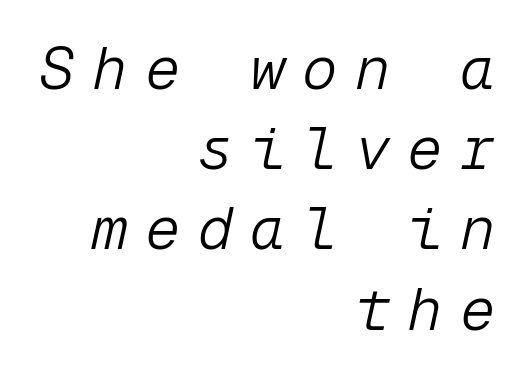
Q: Is the text bold? A: No.
Q: Is the text italic (slanted)? A: Yes, it leans right by about 12 degrees.
Q: Is the text underlined? A: No.
Q: How is the paragraph aligned? A: Right-aligned.
Q: Is the spacing between letters normal or unusually wide? A: Unusually wide.
Q: Is the spacing between lines tight, normal or loose? A: Normal.
Q: Width (condensed, normal, or wide)? A: Normal.
Q: Stroke contrast? A: Low.
Q: x-height? A: Medium.
Q: Monospaced? A: Yes.
